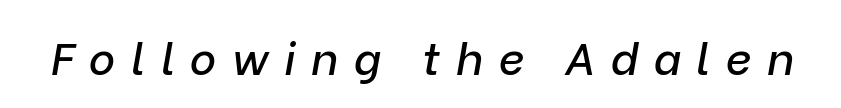
The image shows 45 px text type, italic (leaning right); set unusually wide letter spacing (+0.34 em), not underlined; low stroke contrast and a medium x-height.
